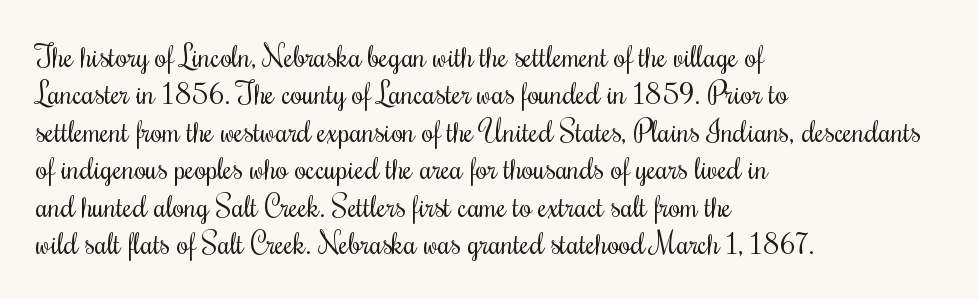
This rendering features lettering with no underline. The passage shown is typed in a proportional face where columns would drift. A typesetter would call this leading conventional body-copy spacing. Vertical stems look standard width or narrower in stroke. One-word summary of the alignment: left.
